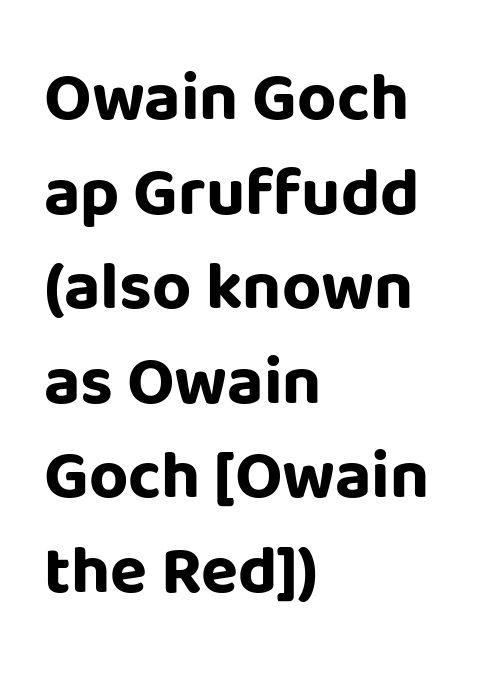
Words float on clear page, feet unadorned. Is this a sans? Yes — the strokes have no serifs. All the whitespace from short lines collects on the right. In terms of posture, this sample is upright.
